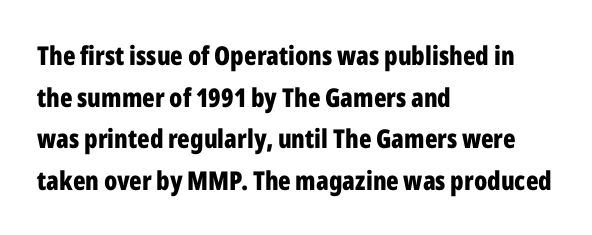
The image shows 26 px bold type, upright; set left-aligned, normal line spacing (1.6x), normal letter spacing, not underlined.
